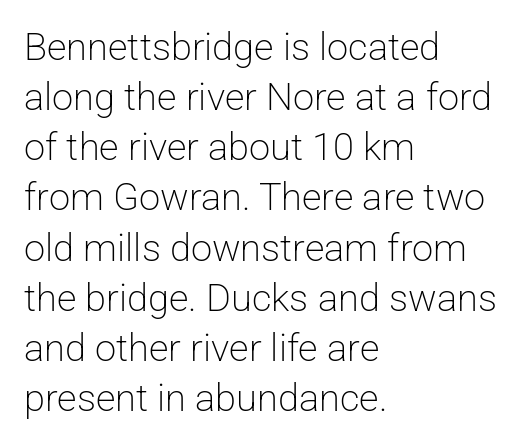
Q: Is the text bold? A: No.
Q: Is the text italic (slanted)? A: No, it is upright.
Q: Is the typeface a serif or a sans-serif typeface? A: Sans-serif.
Q: Is the text underlined? A: No.
Q: How is the paragraph aligned? A: Left-aligned.
Q: Is the spacing between letters normal or unusually wide? A: Normal.
Q: Is the spacing between lines tight, normal or loose? A: Normal.
Q: Width (condensed, normal, or wide)? A: Normal.
Q: Stroke contrast? A: Low.
Q: x-height? A: Medium.
Q: Monospaced? A: No.
